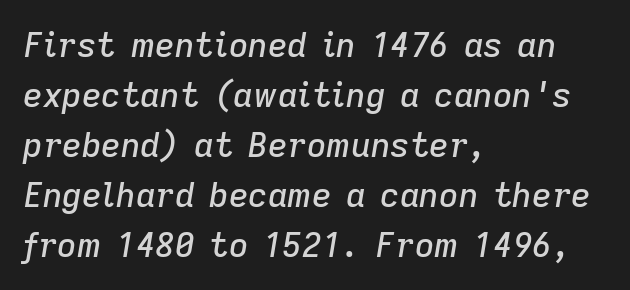
The image shows 34 px text type, italic (leaning right); set left-aligned, normal line spacing (1.47x), normal letter spacing, not underlined; low stroke contrast and a medium x-height.
